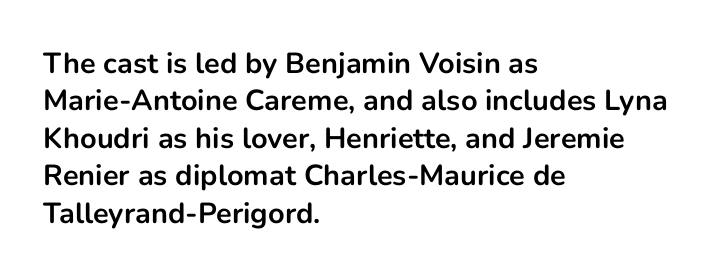
The image shows 29 px bold sans-serif type, upright; set left-aligned, normal line spacing (1.29x), normal letter spacing, not underlined; low stroke contrast and a medium x-height.
